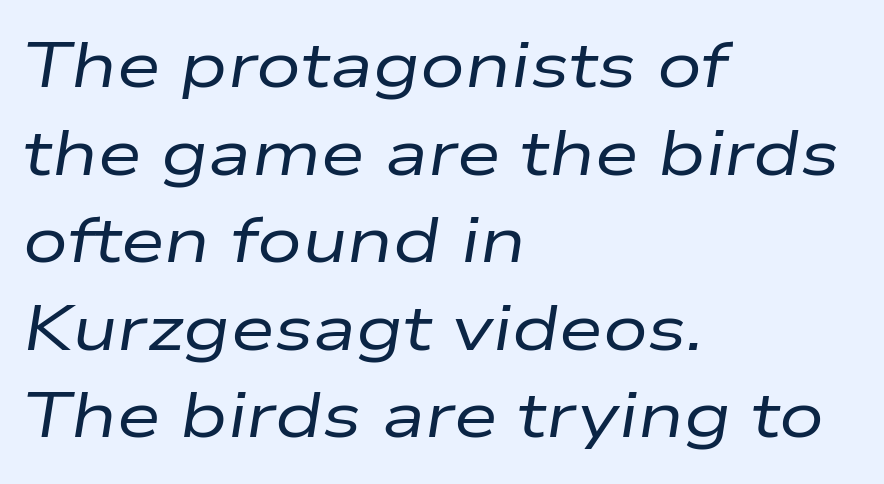
The line texture is even and compact thanks to regular tracking. Weight: in the light-to-regular range. Horizontal bands of white between lines are of average thickness. The lettering tilts uniformly, giving the passage an italic look. The area under the type is left untouched. These lines are rendered in a variable-pitch font.
